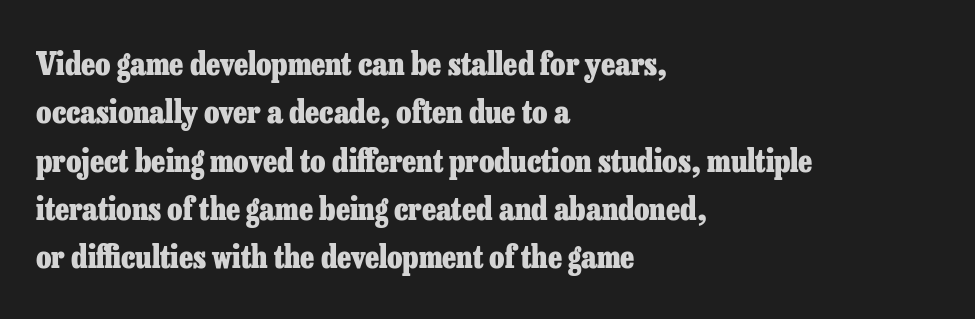
{"serif": "yes", "italic": "no", "bold": "yes", "weight": "heavy", "width": "normal", "stroke_contrast": "low", "x_height": "medium", "monospaced": "no", "underline": "no", "align": "left", "line_spacing": "normal", "line_spacing_ratio": 1.56, "letter_spacing": "normal", "letter_spacing_em": 0.0, "glyph_px": 31}
